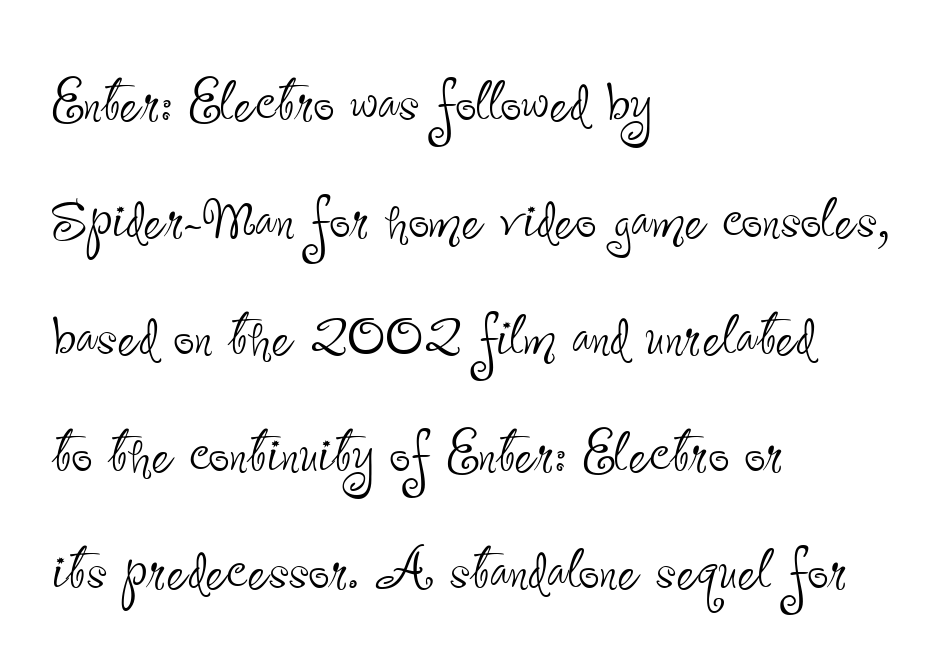
Think of a printed novel: that variable character pitch is what you see here. The typesetting does not lean heavy: it is not bold. The paragraph shown leans on its left margin. Whoever set this chose a conventional vertical rhythm. Serifs: no, the terminals of the letterforms are clean.
